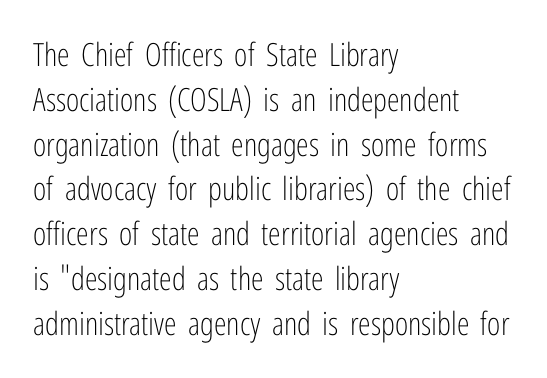
The image shows 32 px light, condensed sans-serif type, upright; set left-aligned, normal line spacing (1.4x), normal letter spacing, not underlined; low stroke contrast and a medium x-height.
